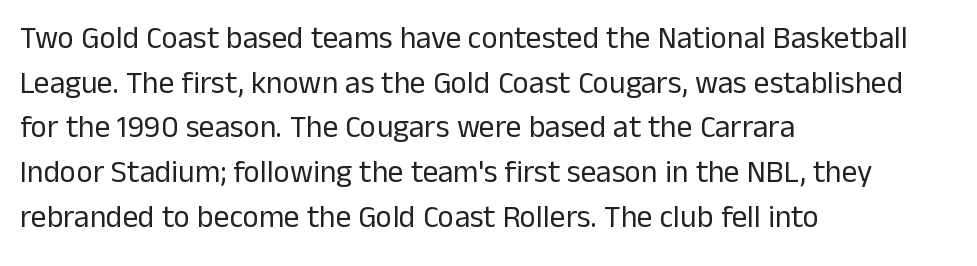
The image shows 31 px regular-weight sans-serif type, upright; set left-aligned, normal line spacing (1.44x), normal letter spacing, not underlined; low stroke contrast and a medium x-height.
